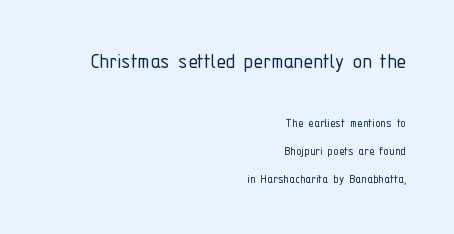
The image shows 24 px text type, upright; set right-aligned, loose line spacing (1.99x), normal letter spacing, not underlined; the first (top) block is 1.71x larger.
